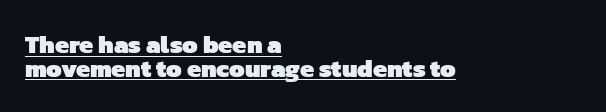
Q: Is the text bold? A: Yes.
Q: Is the text underlined? A: Yes.
Q: How is the paragraph aligned? A: Left-aligned.
Q: Is the spacing between letters normal or unusually wide? A: Normal.
Q: Is the spacing between lines tight, normal or loose? A: Tight.
